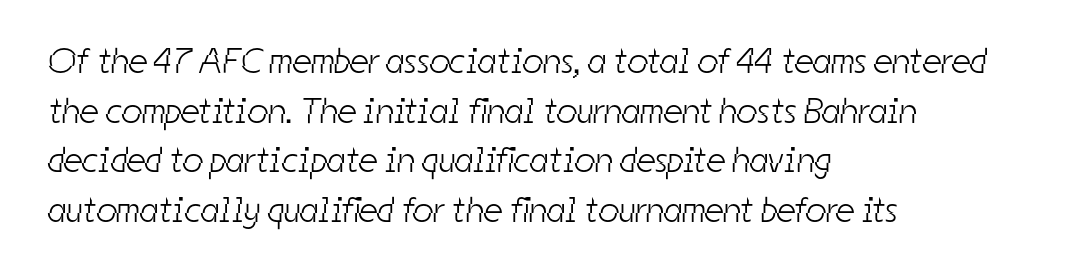
The rendering keeps characters at their native spacing. If you measured baseline to baseline, you'd find a middling distance. The font family rendered here belongs to the sans-serif group. Horizontal alignment here is leftward, the default for most running prose. Is the stroke heavy? The answer is a plain regular-or-lighter. The baseline area is clear.
